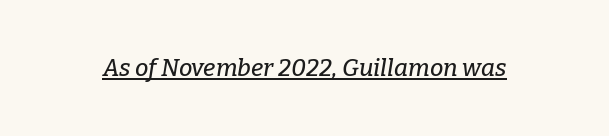
The image shows 24 px text type, italic (leaning right); set normal letter spacing, underlined.
